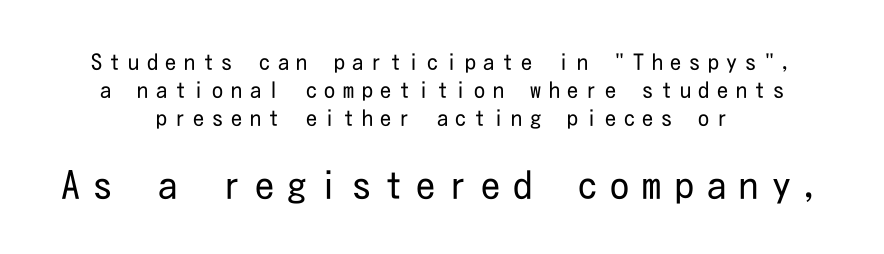
The image shows 38 px regular-weight, condensed sans-serif type, upright; set centered, normal line spacing (1.28x), unusually wide letter spacing (+0.35 em), not underlined; the second (bottom) block is 1.73x larger; low stroke contrast and a medium x-height.
